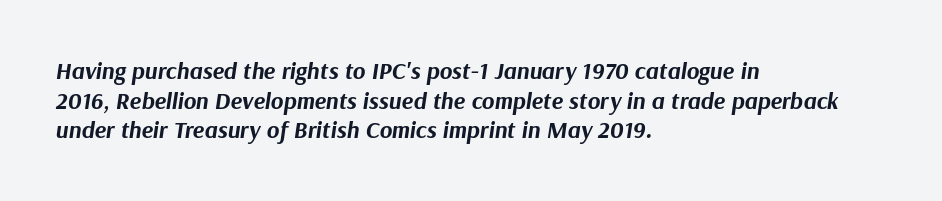
The image shows 24 px bold type, italic (leaning right); set left-aligned, line spacing 1.23x, normal letter spacing, not underlined.
